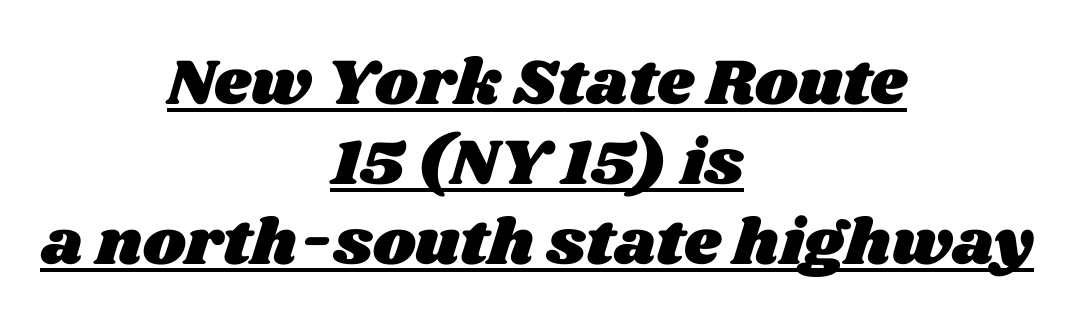
The image shows 65 px wide type; set centered, line spacing 1.23x, normal letter spacing, underlined; medium stroke contrast and a large x-height.
